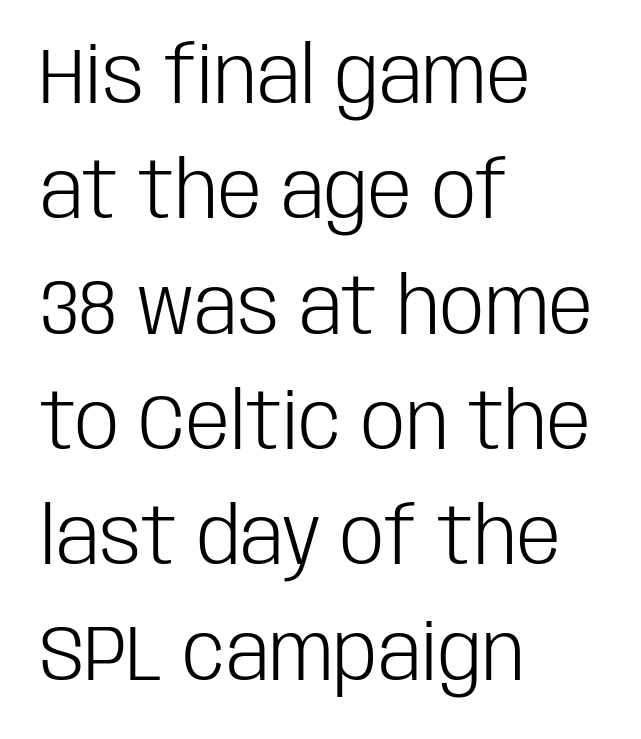
{"serif": "no", "italic": "no", "bold": "no", "weight": "light", "width": "condensed", "stroke_contrast": "low", "x_height": "large", "monospaced": "no", "underline": "no", "align": "left", "line_spacing": "normal", "line_spacing_ratio": 1.46, "letter_spacing": "normal", "letter_spacing_em": 0.0, "glyph_px": 79}
